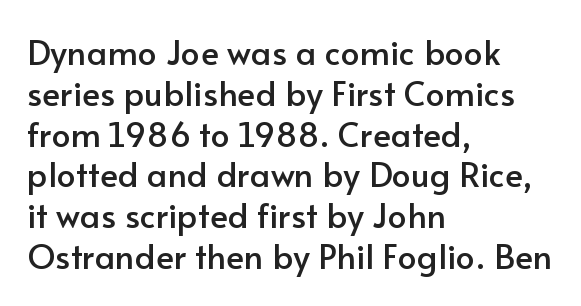
Look at the bottom of the vertical strokes: they stop flat, with no serifs. One-word summary of the alignment: left. The passage shown is typed in a proportional face where columns would drift. When letters stand straight like this, we call the style roman or upright. The gaps between neighbouring characters are ordinary and unremarkable.
